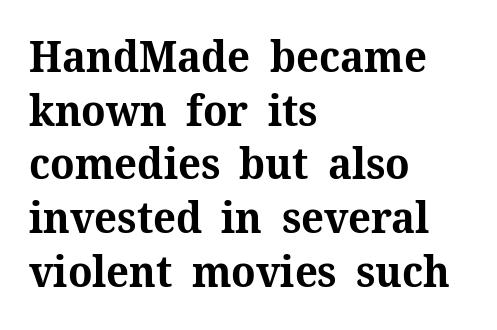
{"serif": "yes", "italic": "no", "bold": "yes", "weight": "bold", "width": "normal", "stroke_contrast": "medium", "x_height": "medium", "monospaced": "no", "underline": "no", "align": "left", "line_spacing": "normal", "line_spacing_ratio": 1.25, "letter_spacing": "normal", "letter_spacing_em": 0.0, "glyph_px": 43}
